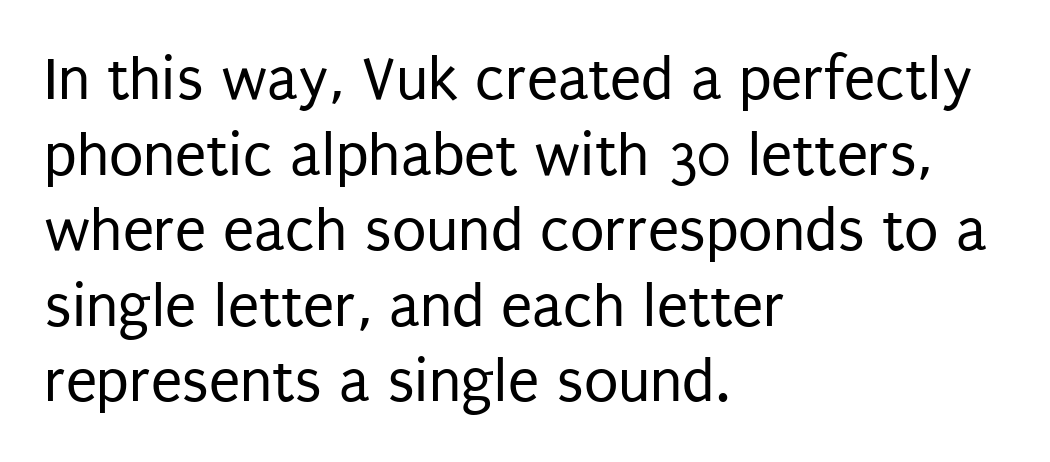
Q: Is the text bold? A: No.
Q: Is the text italic (slanted)? A: No, it is upright.
Q: Is the typeface a serif or a sans-serif typeface? A: Sans-serif.
Q: Is the text underlined? A: No.
Q: How is the paragraph aligned? A: Left-aligned.
Q: Is the spacing between letters normal or unusually wide? A: Normal.
Q: Width (condensed, normal, or wide)? A: Condensed.
Q: Stroke contrast? A: Low.
Q: x-height? A: Large.
Q: Monospaced? A: No.
